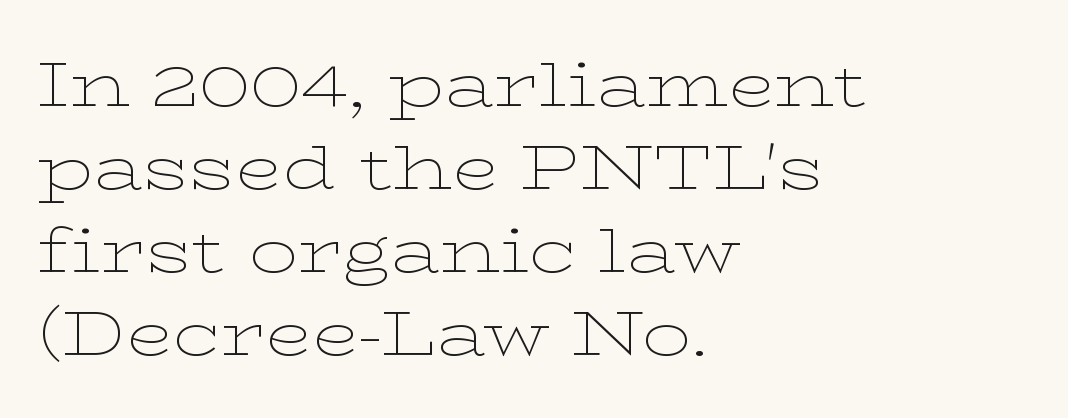
Q: Is the text bold? A: No.
Q: Is the text italic (slanted)? A: No, it is upright.
Q: Is the typeface a serif or a sans-serif typeface? A: Serif.
Q: Is the text underlined? A: No.
Q: How is the paragraph aligned? A: Left-aligned.
Q: Is the spacing between letters normal or unusually wide? A: Normal.
Q: Is the spacing between lines tight, normal or loose? A: Normal.
Q: Width (condensed, normal, or wide)? A: Wide.
Q: Stroke contrast? A: Low.
Q: x-height? A: Medium.
Q: Monospaced? A: No.
